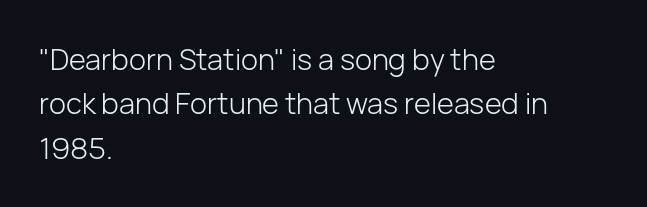
{"serif": "no", "italic": "no", "bold": "no", "weight": "light", "width": "normal", "stroke_contrast": "low", "x_height": "medium", "monospaced": "no", "underline": "no", "align": "left", "line_spacing": "normal", "line_spacing_ratio": 1.53, "letter_spacing": "normal", "letter_spacing_em": 0.0, "glyph_px": 29}
